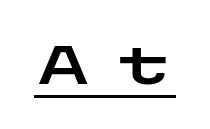
{"serif": "no", "italic": "no", "width": "wide", "stroke_contrast": "low", "x_height": "medium", "underline": "yes", "letter_spacing": "wide", "letter_spacing_em": 0.4, "glyph_px": 55}
